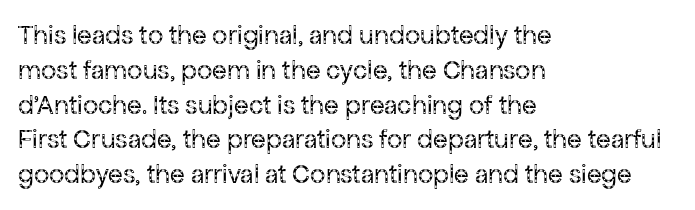
This sample keeps an unexceptional amount of space between lines. Characters remain perfectly vertical along every line. The gap between lines stays unmarked. Is this a heavy cut? Hardly; it is regular or lighter.
